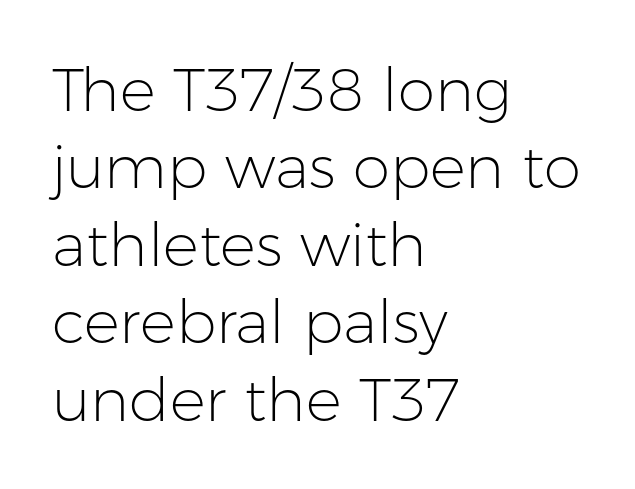
{"serif": "no", "italic": "no", "bold": "no", "weight": "light", "width": "normal", "stroke_contrast": "low", "x_height": "medium", "monospaced": "no", "underline": "no", "align": "left", "line_spacing": "normal", "line_spacing_ratio": 1.29, "letter_spacing": "normal", "letter_spacing_em": 0.0, "glyph_px": 60}
